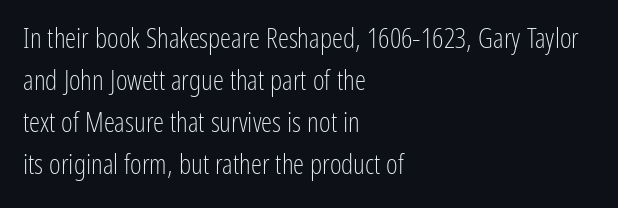
What's the leading like? Ordinary, nothing unusual. Caption: multi-line text, flush left, ragged right. You could not count columns in this text — the font is proportionally spaced. No extra ink here — the face is not bold.
